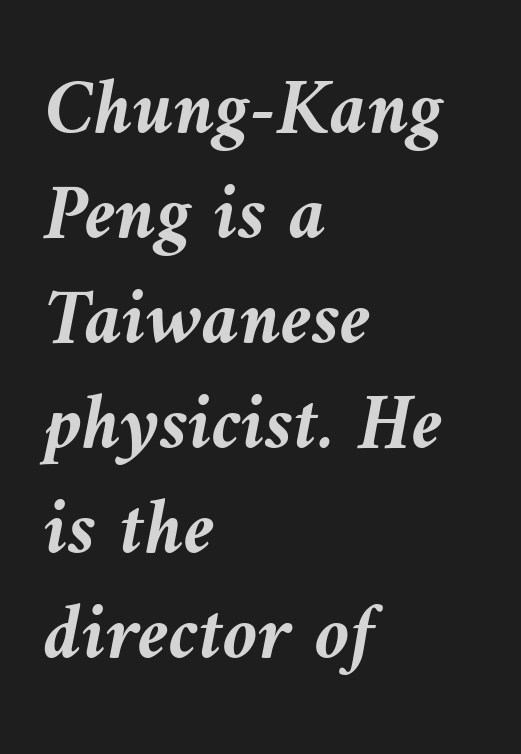
The image shows 79 px semibold type, italic (leaning left); set left-aligned, normal line spacing (1.33x), normal letter spacing, not underlined; medium stroke contrast and a medium x-height.
